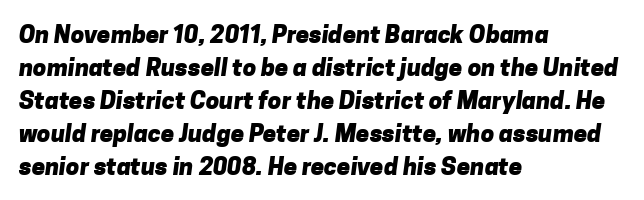
{"bold": "yes", "underline": "no", "align": "left", "line_spacing": "normal", "line_spacing_ratio": 1.37, "letter_spacing": "normal", "letter_spacing_em": 0.0, "glyph_px": 24}
